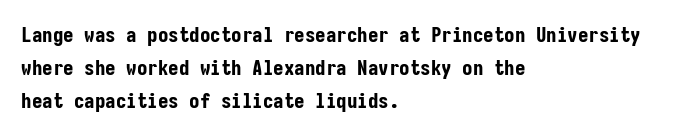
Q: Is the text bold? A: Yes.
Q: Is the text italic (slanted)? A: No, it is upright.
Q: Is the text underlined? A: No.
Q: How is the paragraph aligned? A: Left-aligned.
Q: Is the spacing between letters normal or unusually wide? A: Normal.
Q: Is the spacing between lines tight, normal or loose? A: Normal.
